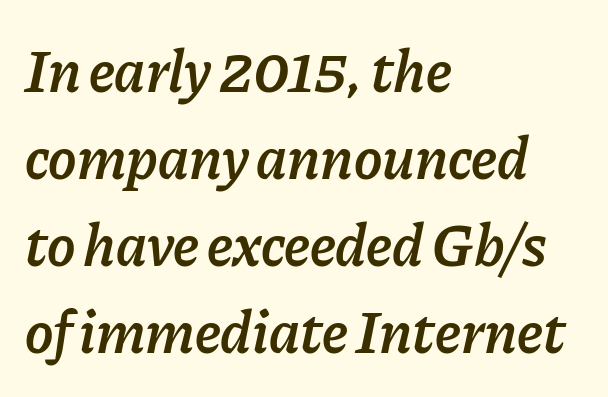
{"italic": "yes", "lean": "right", "slant_degrees": 11, "bold": "semi", "weight": "semibold", "width": "normal", "stroke_contrast": "low", "x_height": "medium", "monospaced": "no", "underline": "no", "align": "left", "line_spacing": "normal", "line_spacing_ratio": 1.45, "letter_spacing": "normal", "letter_spacing_em": 0.0, "glyph_px": 60}
